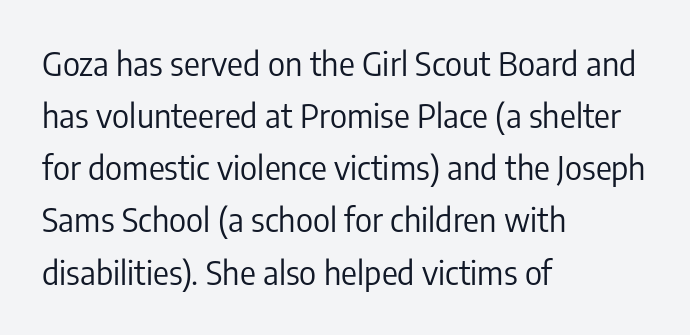
Reading down the column, the eye jumps a familiar distance to each next line. You could not count columns in this text — the font is proportionally spaced. This sample uses an upright cut, with every glyph sitting square on the baseline. Does the type have serifs? No, each stem ends abruptly. This rendering uses left alignment, leaving the right contour irregular. How are the letters spaced? Ordinarily, with no added tracking.
